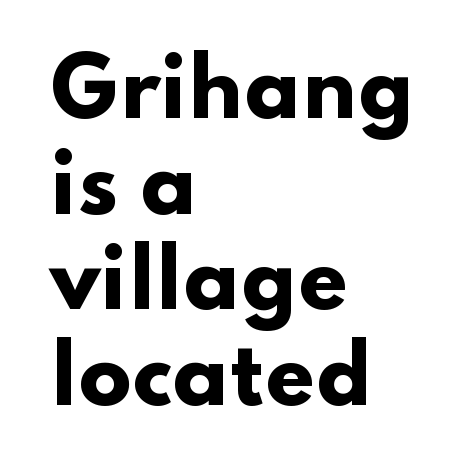
The image shows 79 px heavy, wide sans-serif type, upright; set left-aligned, line spacing 1.21x, normal letter spacing, not underlined; low stroke contrast and a small x-height.
